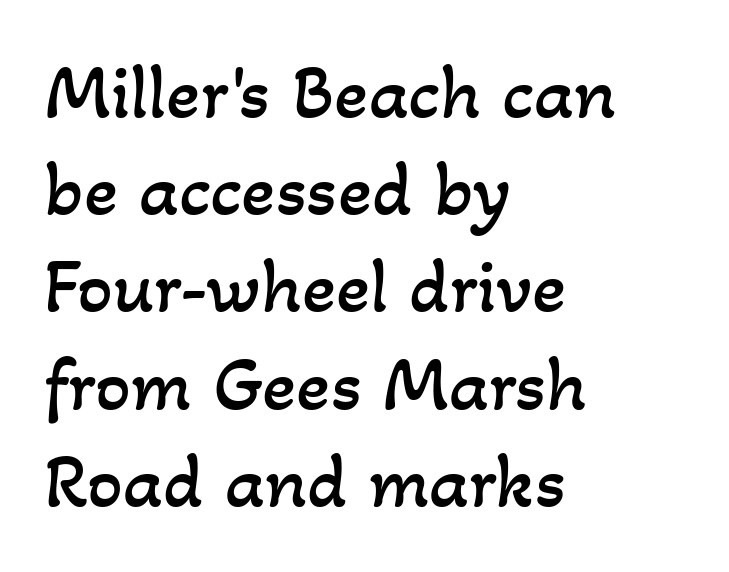
{"bold": "no", "weight": "regular", "width": "normal", "stroke_contrast": "low", "x_height": "small", "monospaced": "no", "underline": "no", "align": "left", "line_spacing_ratio": 1.23, "letter_spacing": "normal", "letter_spacing_em": 0.0, "glyph_px": 79}
